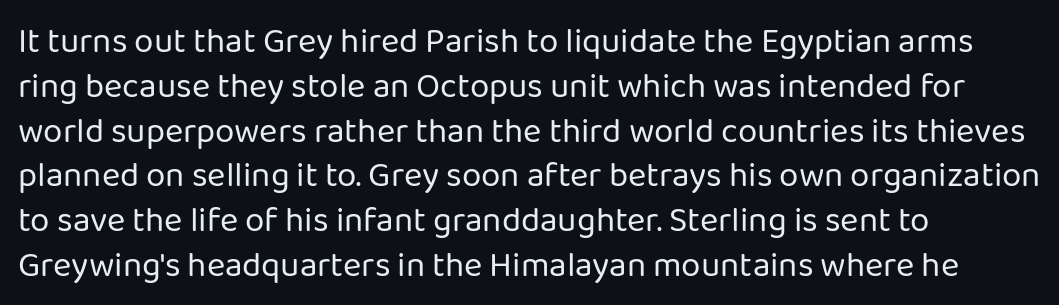
Q: Is the text bold? A: No.
Q: Is the text italic (slanted)? A: No, it is upright.
Q: Is the typeface a serif or a sans-serif typeface? A: Sans-serif.
Q: Is the text underlined? A: No.
Q: How is the paragraph aligned? A: Left-aligned.
Q: Is the spacing between letters normal or unusually wide? A: Normal.
Q: Is the spacing between lines tight, normal or loose? A: Normal.
Q: Width (condensed, normal, or wide)? A: Normal.
Q: Stroke contrast? A: Low.
Q: x-height? A: Medium.
Q: Monospaced? A: No.
